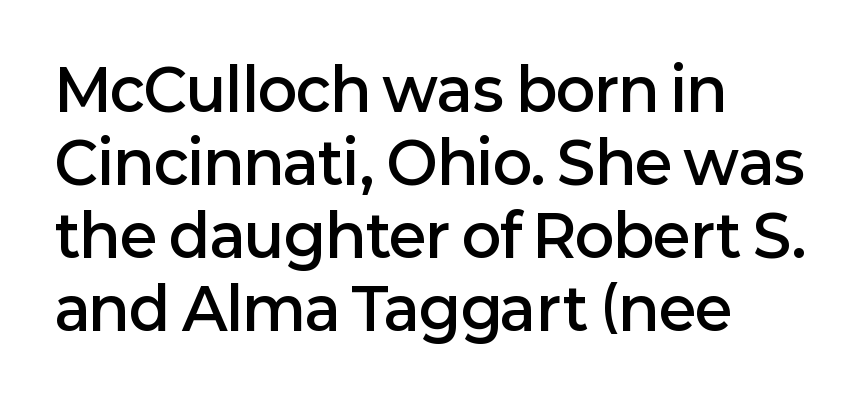
Spacing verdict: proportional, widths tailored to each character. Regular leading. Nobody drew a line under any word here. Emphasis by weight is partial: semibold. The passage is arranged the way most books set body copy — flush left.
